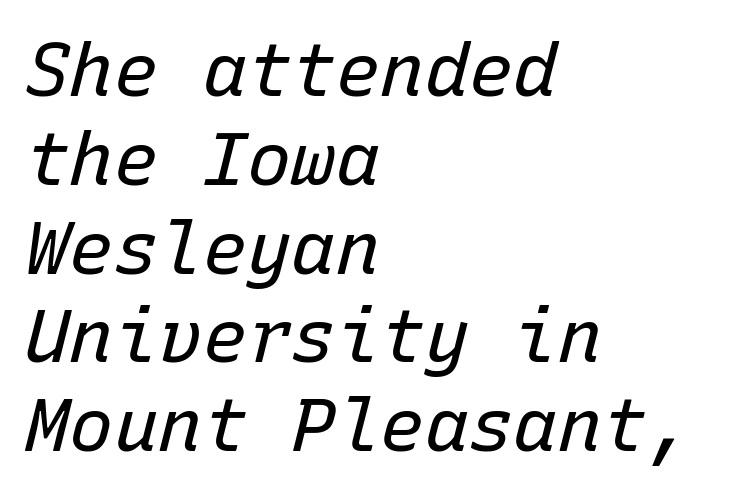
{"italic": "yes", "lean": "right", "slant_degrees": 15, "bold": "no", "weight": "regular", "width": "normal", "stroke_contrast": "low", "x_height": "medium", "monospaced": "yes", "underline": "no", "align": "left", "line_spacing_ratio": 1.2, "letter_spacing": "normal", "letter_spacing_em": 0.0, "glyph_px": 74}
